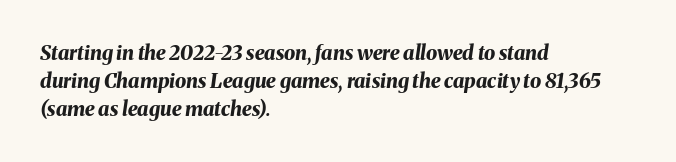
Compared with typical paragraphs, the rows here are spaced about the same. Is the block centered? No — it sits flush against the left margin. Unmarked baselines from the first word to the last. Slant detected: the letters are inclined.
